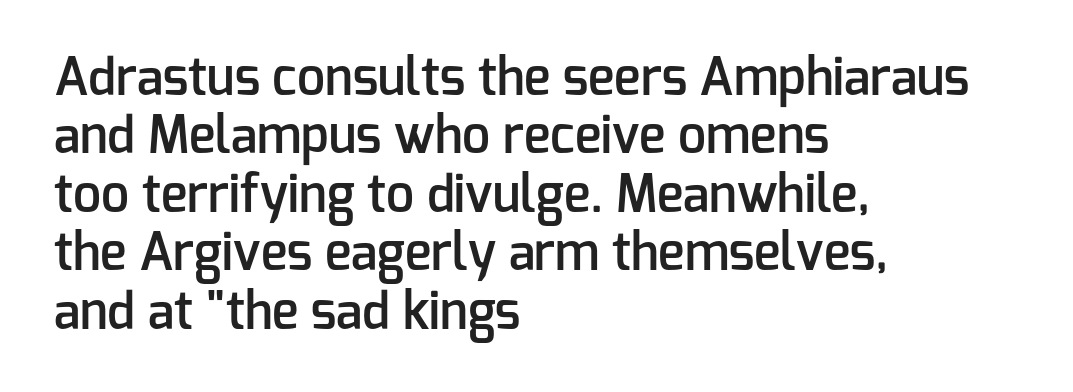
Q: Is the text bold? A: Semi-bold.
Q: Is the text italic (slanted)? A: No, it is upright.
Q: Is the typeface a serif or a sans-serif typeface? A: Sans-serif.
Q: Is the text underlined? A: No.
Q: How is the paragraph aligned? A: Left-aligned.
Q: Is the spacing between letters normal or unusually wide? A: Normal.
Q: Width (condensed, normal, or wide)? A: Normal.
Q: Stroke contrast? A: Low.
Q: x-height? A: Medium.
Q: Monospaced? A: No.
